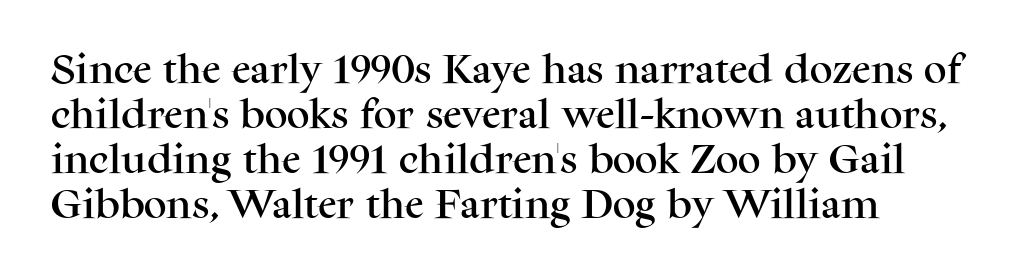
Q: Is the text italic (slanted)? A: No, it is upright.
Q: Is the typeface a serif or a sans-serif typeface? A: Serif.
Q: Is the text underlined? A: No.
Q: How is the paragraph aligned? A: Left-aligned.
Q: Is the spacing between letters normal or unusually wide? A: Normal.
Q: Is the spacing between lines tight, normal or loose? A: Normal.
Q: Width (condensed, normal, or wide)? A: Normal.
Q: Stroke contrast? A: Medium.
Q: x-height? A: Medium.
Q: Monospaced? A: No.
